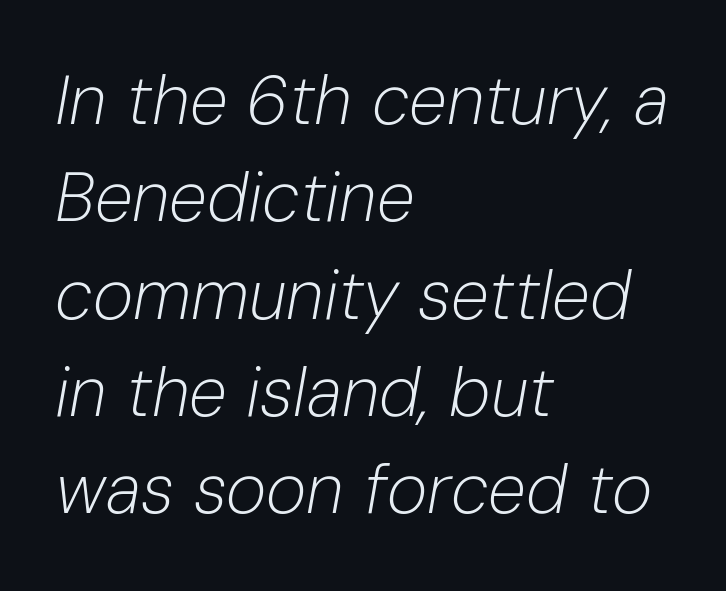
The zone under the glyphs is completely vacant. A normal amount of white space separates one row of letters from the next. This rendering leaves character spacing at its baseline value. The passage is arranged the way most books set body copy — flush left. The passage shown is typed in a proportional face where columns would drift.
